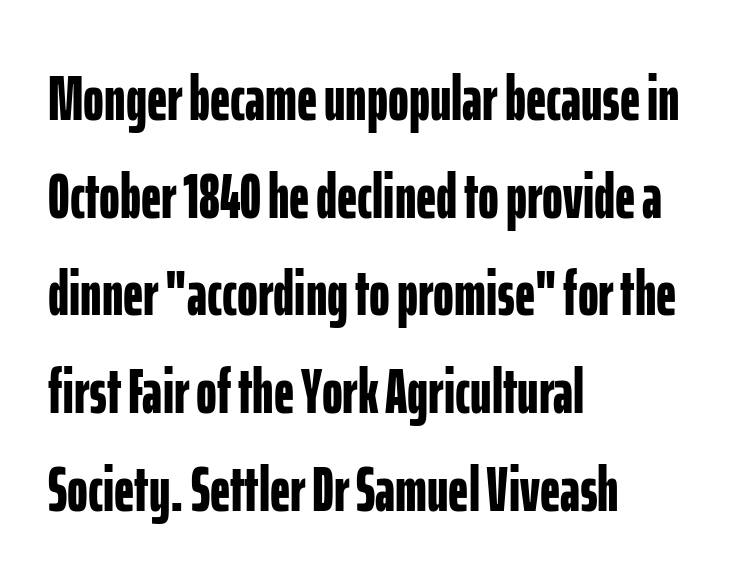
Q: Is the text bold? A: Yes.
Q: Is the text italic (slanted)? A: No, it is upright.
Q: Is the typeface a serif or a sans-serif typeface? A: Sans-serif.
Q: Is the text underlined? A: No.
Q: How is the paragraph aligned? A: Left-aligned.
Q: Is the spacing between letters normal or unusually wide? A: Normal.
Q: Is the spacing between lines tight, normal or loose? A: Normal.
Q: Width (condensed, normal, or wide)? A: Condensed.
Q: Stroke contrast? A: Low.
Q: x-height? A: Medium.
Q: Monospaced? A: No.
